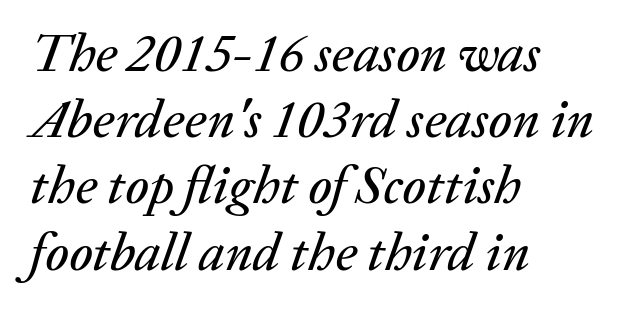
The image shows 53 px text type, italic (leaning right); set left-aligned, normal line spacing (1.25x), normal letter spacing, not underlined; low stroke contrast and a medium x-height.
